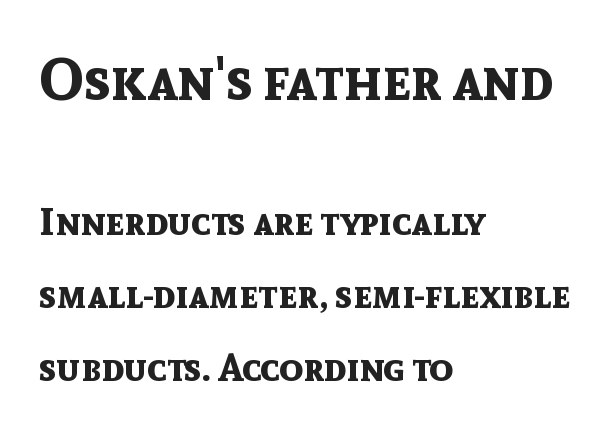
Q: Is the text bold? A: Yes.
Q: Is the text italic (slanted)? A: No, it is upright.
Q: Is the typeface a serif or a sans-serif typeface? A: Sans-serif.
Q: Is the text underlined? A: No.
Q: How is the paragraph aligned? A: Left-aligned.
Q: Is the spacing between letters normal or unusually wide? A: Normal.
Q: Which block of text is set in a larger size, the first (top) or the second (bottom)? A: The first (top) one.
Q: Width (condensed, normal, or wide)? A: Normal.
Q: x-height? A: Medium.
Q: Monospaced? A: No.
